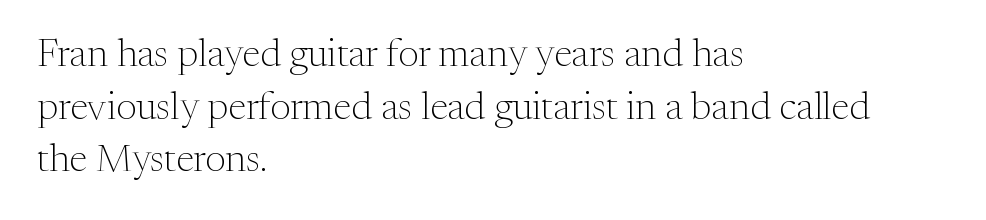
Q: Is the text bold? A: No.
Q: Is the text italic (slanted)? A: No, it is upright.
Q: Is the typeface a serif or a sans-serif typeface? A: Serif.
Q: Is the text underlined? A: No.
Q: How is the paragraph aligned? A: Left-aligned.
Q: Is the spacing between letters normal or unusually wide? A: Normal.
Q: Is the spacing between lines tight, normal or loose? A: Normal.
Q: Width (condensed, normal, or wide)? A: Normal.
Q: Stroke contrast? A: Medium.
Q: x-height? A: Medium.
Q: Monospaced? A: No.
